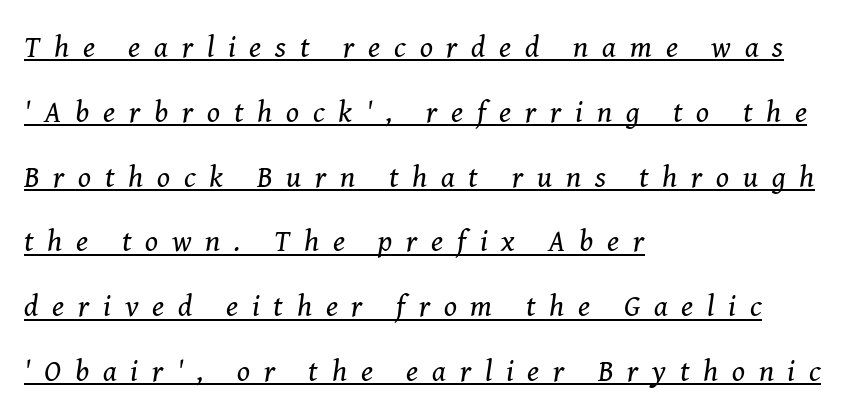
The image shows 30 px regular-weight serif type, italic (leaning right); set left-aligned, loose line spacing (2.16x), unusually wide letter spacing (+0.46 em), underlined; medium stroke contrast and a medium x-height.
